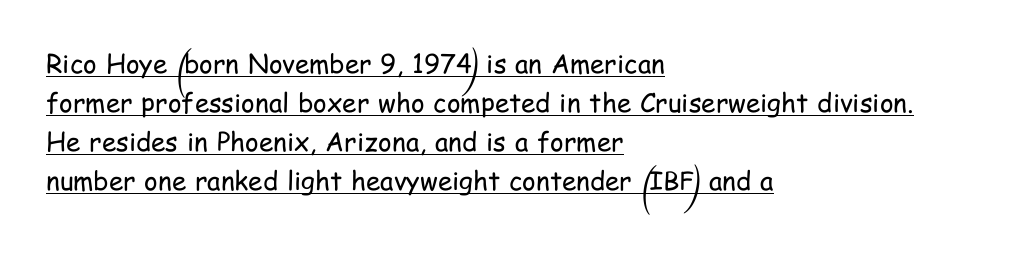
The image shows 26 px text type, upright; set left-aligned, normal line spacing (1.5x), normal letter spacing, underlined.
